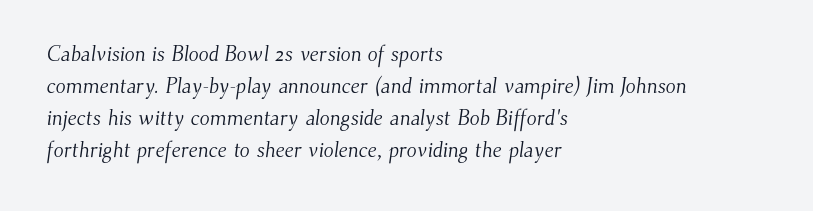
{"bold": "no", "underline": "no", "align": "left", "line_spacing": "normal", "line_spacing_ratio": 1.53, "letter_spacing": "normal", "letter_spacing_em": 0.0, "glyph_px": 21}
